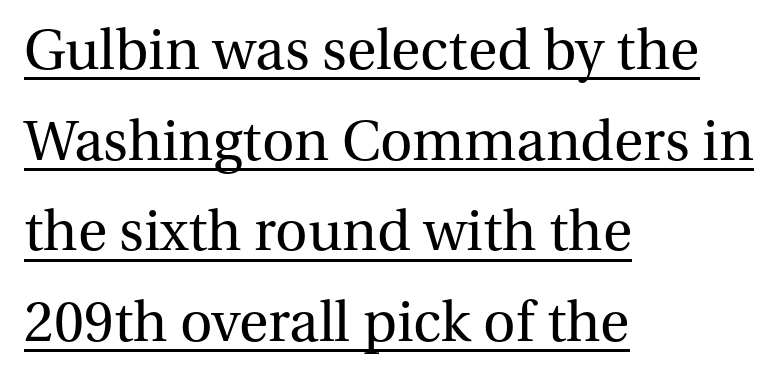
The image shows 60 px regular-weight serif type, upright; set left-aligned, normal line spacing (1.51x), normal letter spacing, underlined; medium stroke contrast and a medium x-height.
